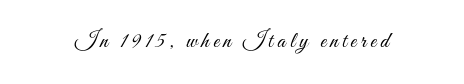
{"bold": "no", "underline": "no", "glyph_px": 23}
